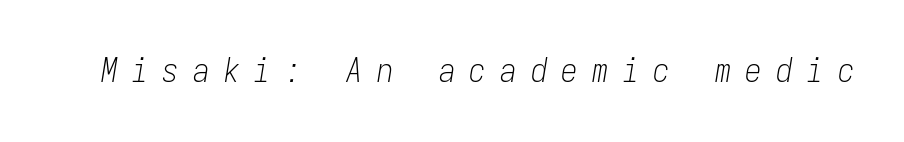
The image shows 33 px light, condensed type, italic (leaning right), monospaced; set unusually wide letter spacing (+0.43 em), not underlined; low stroke contrast and a medium x-height.
